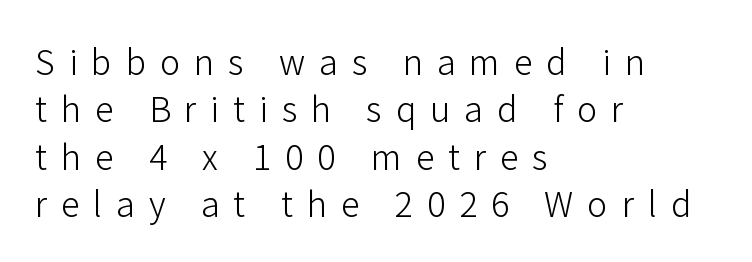
Baseline-to-baseline distance is the conventional proportion of letter height. The strip under each line holds only bare page. The letters advance in unequal steps, a hallmark of proportional type. This rendering employs a face without finishing strokes, i.e., a sans-serif. Italic? Not at all — the glyphs are vertical. This is not heavy type; no bold has been used.
